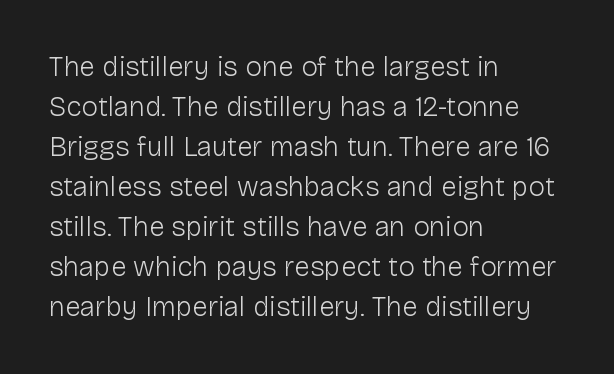
{"serif": "no", "italic": "no", "bold": "no", "weight": "light", "width": "normal", "stroke_contrast": "low", "x_height": "medium", "monospaced": "no", "underline": "no", "align": "left", "line_spacing": "normal", "line_spacing_ratio": 1.43, "letter_spacing": "normal", "letter_spacing_em": 0.0, "glyph_px": 28}
